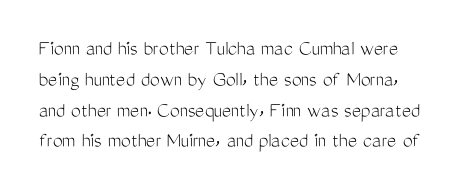
The image shows 22 px text type, upright; set normal line spacing (1.4x), normal letter spacing, not underlined.
